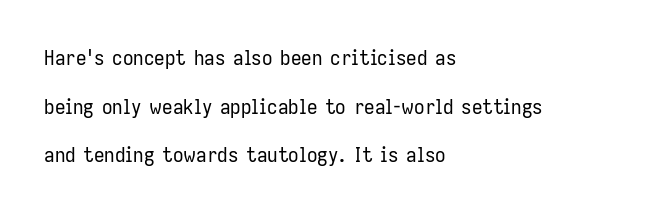
Does the leading feel generous? Absolutely, it's lavish. Caption: multi-line text, flush left, ragged right. Words appear dense and cohesive because spacing is normal. Underline: absent.
